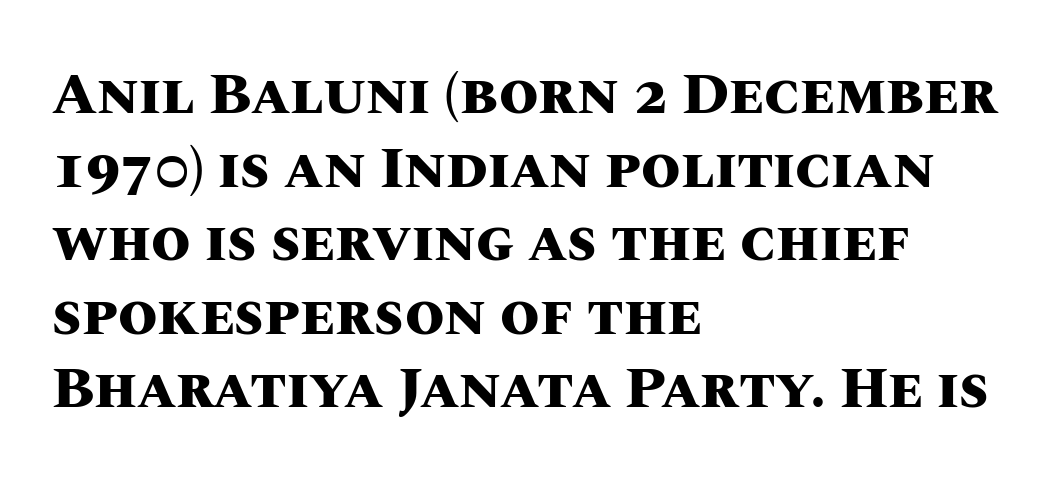
{"italic": "no", "bold": "yes", "weight": "heavy", "width": "normal", "stroke_contrast": "medium", "x_height": "large", "monospaced": "no", "underline": "no", "align": "left", "line_spacing": "normal", "line_spacing_ratio": 1.29, "letter_spacing": "normal", "letter_spacing_em": 0.0, "glyph_px": 57}
